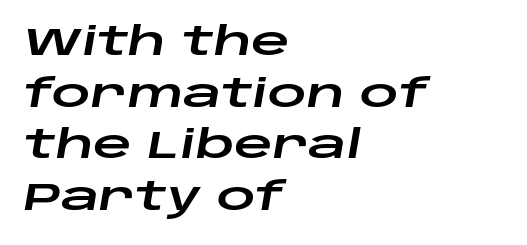
Q: Is the text italic (slanted)? A: Yes, it leans right by about 10 degrees.
Q: Is the text underlined? A: No.
Q: How is the paragraph aligned? A: Left-aligned.
Q: Is the spacing between letters normal or unusually wide? A: Normal.
Q: Is the spacing between lines tight, normal or loose? A: Normal.
Q: Width (condensed, normal, or wide)? A: Wide.
Q: Stroke contrast? A: Low.
Q: x-height? A: Large.
Q: Monospaced? A: No.
